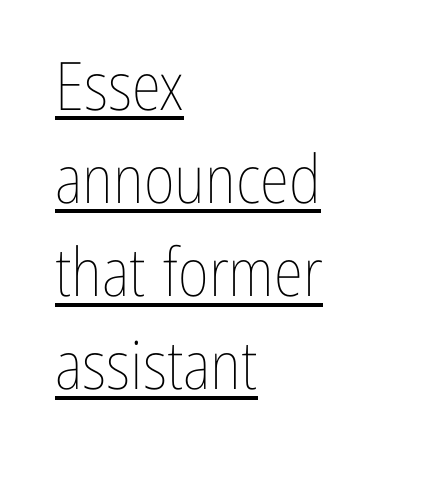
The image shows 67 px thin, condensed type, upright; set left-aligned, normal line spacing (1.39x), normal letter spacing, underlined; low stroke contrast and a medium x-height.
